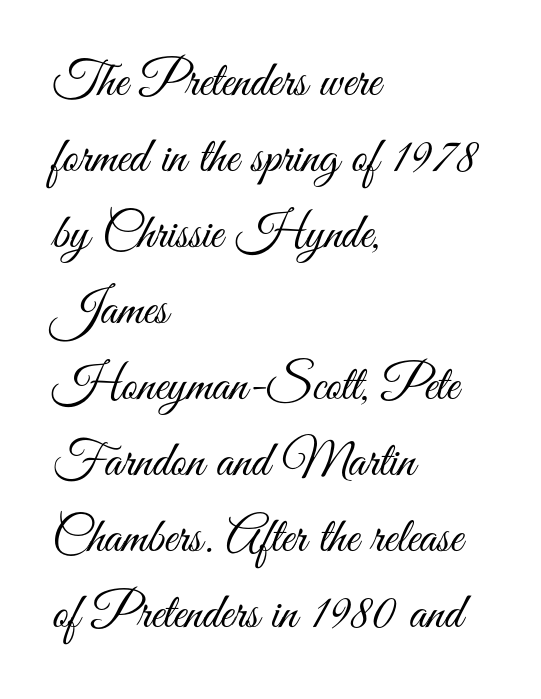
The image shows 50 px light, condensed sans-serif type; set left-aligned, normal line spacing (1.52x), normal letter spacing, not underlined; medium stroke contrast and a small x-height.
